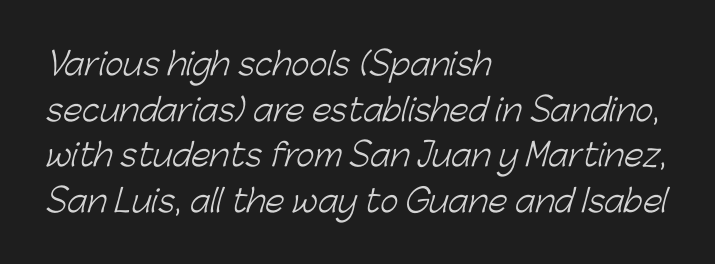
Q: Is the text bold? A: No.
Q: Is the typeface a serif or a sans-serif typeface? A: Sans-serif.
Q: Is the text underlined? A: No.
Q: How is the paragraph aligned? A: Left-aligned.
Q: Is the spacing between letters normal or unusually wide? A: Normal.
Q: Is the spacing between lines tight, normal or loose? A: Normal.
Q: Width (condensed, normal, or wide)? A: Normal.
Q: Stroke contrast? A: Low.
Q: x-height? A: Medium.
Q: Monospaced? A: No.
